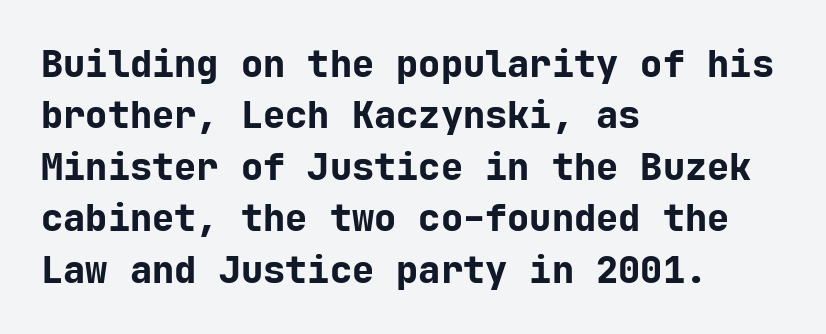
The image shows 37 px bold sans-serif type, upright, monospaced; set left-aligned, normal line spacing (1.39x), normal letter spacing, not underlined; low stroke contrast and a medium x-height.
